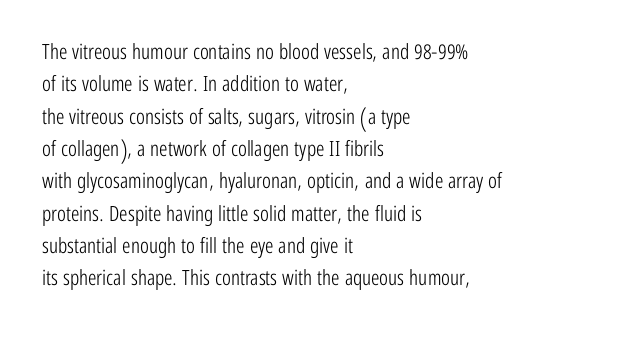
{"italic": "no", "bold": "no", "underline": "no", "align": "left", "line_spacing": "normal", "line_spacing_ratio": 1.54, "letter_spacing": "normal", "letter_spacing_em": 0.0, "glyph_px": 21}
